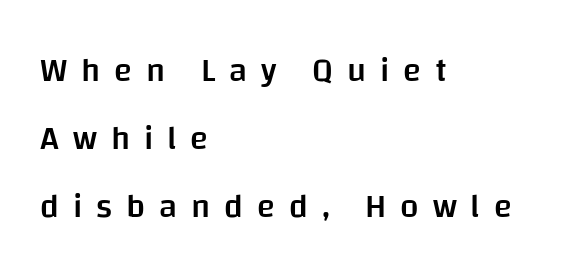
{"serif": "no", "italic": "no", "bold": "semi", "weight": "semibold", "width": "normal", "stroke_contrast": "low", "x_height": "large", "monospaced": "no", "underline": "no", "align": "left", "line_spacing": "loose", "line_spacing_ratio": 2.06, "letter_spacing": "wide", "letter_spacing_em": 0.42, "glyph_px": 33}
